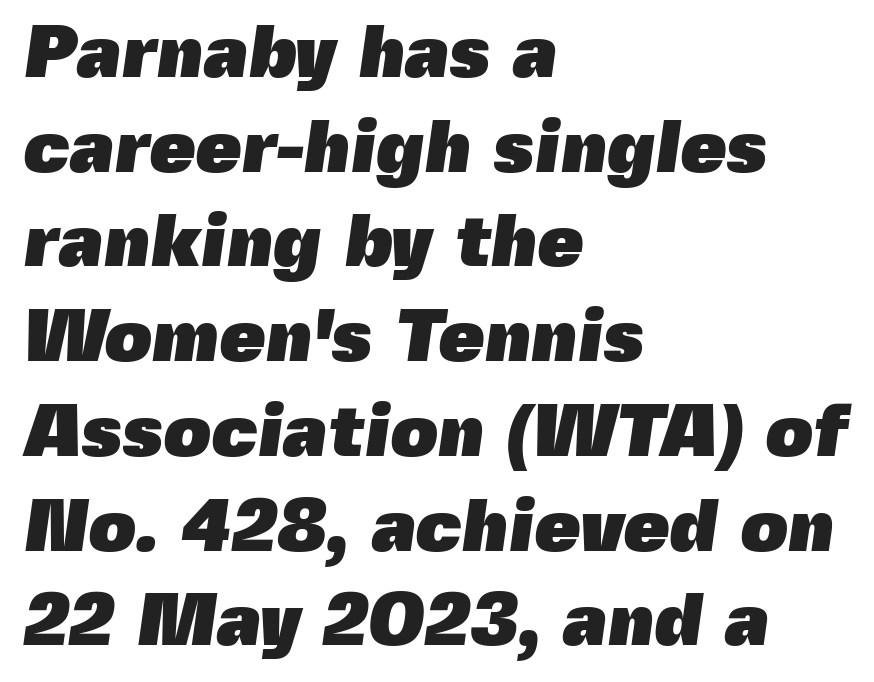
{"serif": "no", "bold": "yes", "weight": "heavy", "width": "normal", "x_height": "medium", "monospaced": "no", "underline": "no", "align": "left", "line_spacing": "normal", "line_spacing_ratio": 1.28, "letter_spacing": "normal", "letter_spacing_em": 0.0, "glyph_px": 74}
